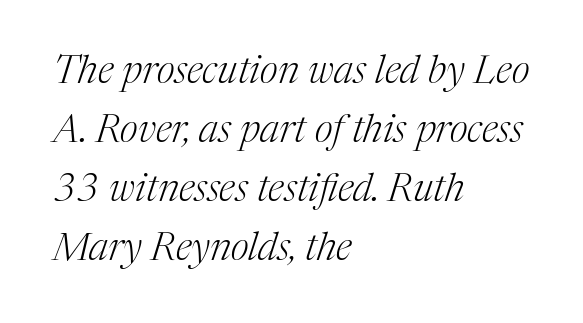
Q: Is the text bold? A: No.
Q: Is the text italic (slanted)? A: Yes, it leans right by about 17 degrees.
Q: Is the typeface a serif or a sans-serif typeface? A: Serif.
Q: Is the text underlined? A: No.
Q: How is the paragraph aligned? A: Left-aligned.
Q: Is the spacing between letters normal or unusually wide? A: Normal.
Q: Is the spacing between lines tight, normal or loose? A: Normal.
Q: Width (condensed, normal, or wide)? A: Normal.
Q: Stroke contrast? A: Medium.
Q: x-height? A: Medium.
Q: Monospaced? A: No.
